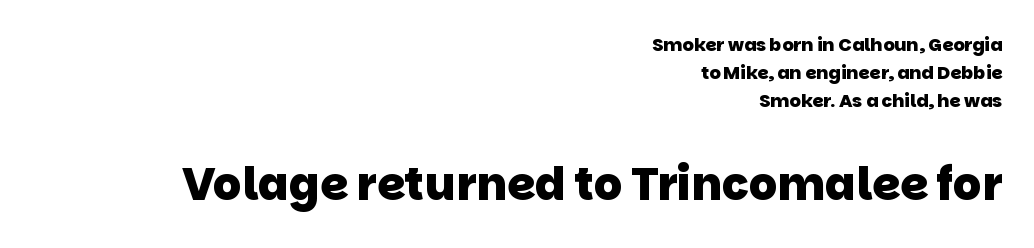
Character widths vary here, with narrow letters taking less room than wide ones. The second block has been scaled up relative to the first. Stroke terminals: plain, sans-serif. This rendering features lettering with no underline. The characters look thick and weighty, a clear bold.
